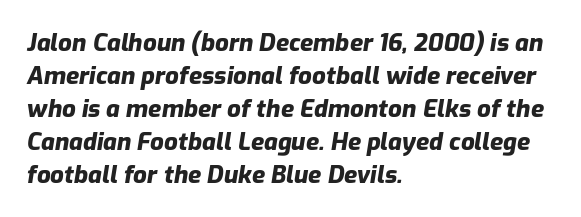
{"italic": "yes", "lean": "right", "slant_degrees": 9, "bold": "yes", "underline": "no", "align": "left", "line_spacing": "normal", "line_spacing_ratio": 1.37, "letter_spacing": "normal", "letter_spacing_em": 0.0, "glyph_px": 24}
